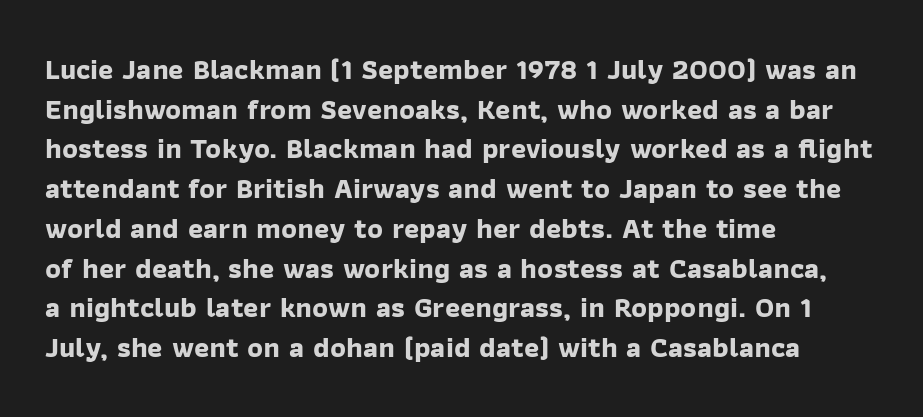
The image shows 29 px bold sans-serif type; set left-aligned, normal line spacing (1.37x), normal letter spacing, not underlined; low stroke contrast and a medium x-height.
